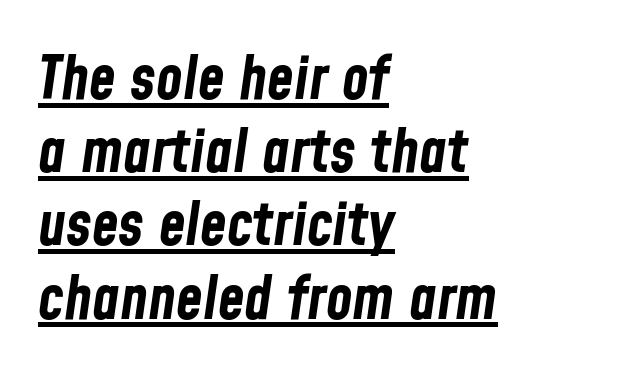
Notice how the passage keeps a crisp vertical edge on the left only. Here the designer chose a conventional face with non-uniform glyph widths. What stands out about the letter spacing? Nothing — it is the standard amount. A dark, heavy texture on the line: the type is bold. Slant detected: the letters are inclined.
